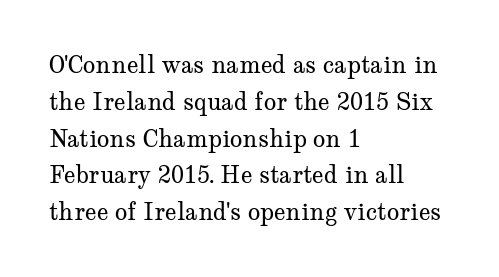
The image shows 23 px text type, upright; set left-aligned, normal line spacing (1.6x), normal letter spacing, not underlined.
